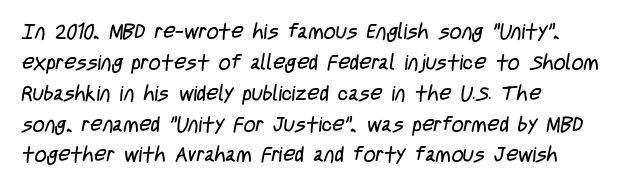
{"bold": "no", "underline": "no", "align": "left", "line_spacing": "normal", "line_spacing_ratio": 1.47, "letter_spacing": "normal", "letter_spacing_em": 0.0, "glyph_px": 21}
